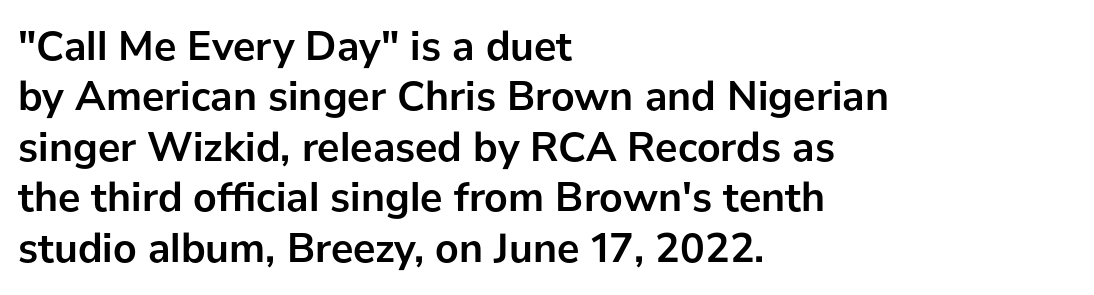
Q: Is the text bold? A: Yes.
Q: Is the text italic (slanted)? A: No, it is upright.
Q: Is the typeface a serif or a sans-serif typeface? A: Sans-serif.
Q: Is the text underlined? A: No.
Q: How is the paragraph aligned? A: Left-aligned.
Q: Is the spacing between letters normal or unusually wide? A: Normal.
Q: Width (condensed, normal, or wide)? A: Normal.
Q: Stroke contrast? A: Low.
Q: x-height? A: Medium.
Q: Monospaced? A: No.
